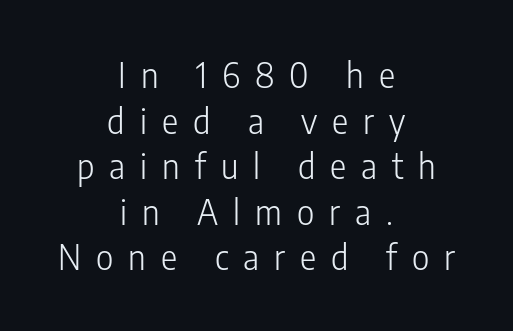
Q: Is the text bold? A: No.
Q: Is the text italic (slanted)? A: No, it is upright.
Q: Is the typeface a serif or a sans-serif typeface? A: Sans-serif.
Q: Is the text underlined? A: No.
Q: How is the paragraph aligned? A: Centered.
Q: Is the spacing between letters normal or unusually wide? A: Unusually wide.
Q: Is the spacing between lines tight, normal or loose? A: Normal.
Q: Width (condensed, normal, or wide)? A: Condensed.
Q: Stroke contrast? A: Low.
Q: x-height? A: Medium.
Q: Monospaced? A: No.
